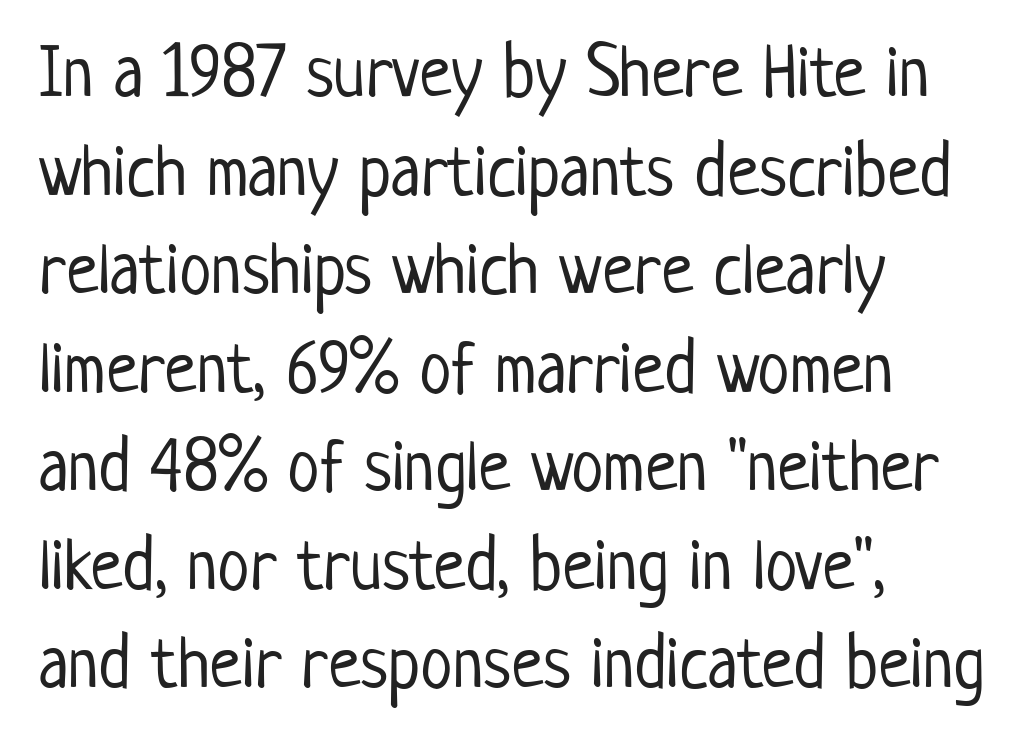
Note the varied advance widths — an 'i' is clearly narrower than an 'm'. Is there much room between lines? A standard amount, neither cramped nor airy. Honestly, the letter spacing is just normal — you wouldn't notice it. These lines are set flush left with a ragged right edge. This rendering employs a face without finishing strokes, i.e., a sans-serif.
